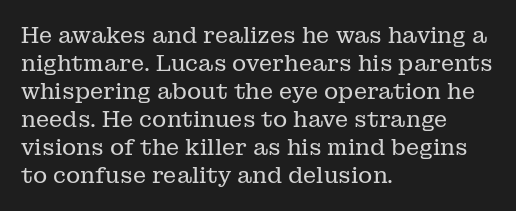
Q: Is the text bold? A: No.
Q: Is the text italic (slanted)? A: No, it is upright.
Q: Is the text underlined? A: No.
Q: How is the paragraph aligned? A: Left-aligned.
Q: Is the spacing between letters normal or unusually wide? A: Normal.
Q: Is the spacing between lines tight, normal or loose? A: Normal.
